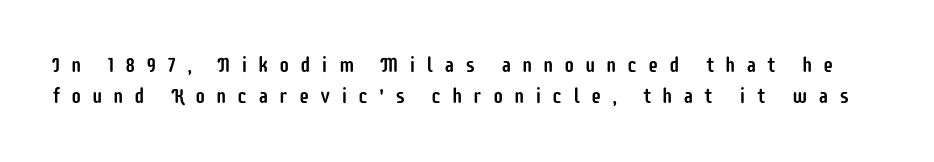
Notice how descenders clear the ascenders below comfortably — that's standard leading. Tracking value appears strongly positive — letters spread wide. The zone under the glyphs is completely vacant. Italic? Not at all — the glyphs are vertical.
